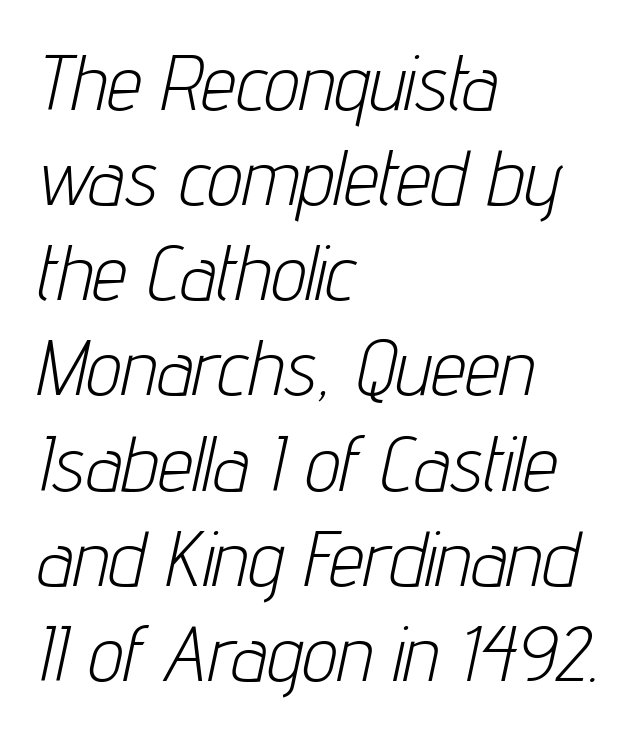
These lines stack with their left ends in a neat column. The rendering uses natural spacing where letterforms have individual widths. The zone under the glyphs is completely vacant. Counters stay open thanks to moderate or lighter strokes. Italic? Definitely — the glyphs are oblique. The passage shown has conventional tracking throughout.
